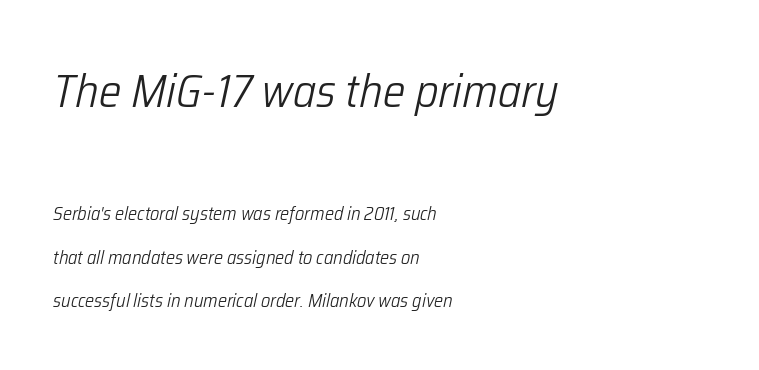
Q: Is the text bold? A: No.
Q: Is the text italic (slanted)? A: Yes, it leans right by about 12 degrees.
Q: Is the text underlined? A: No.
Q: How is the paragraph aligned? A: Left-aligned.
Q: Is the spacing between letters normal or unusually wide? A: Normal.
Q: Is the spacing between lines tight, normal or loose? A: Loose.
Q: Which block of text is set in a larger size, the first (top) or the second (bottom)? A: The first (top) one.
Q: Width (condensed, normal, or wide)? A: Condensed.
Q: Stroke contrast? A: Low.
Q: x-height? A: Medium.
Q: Monospaced? A: No.
